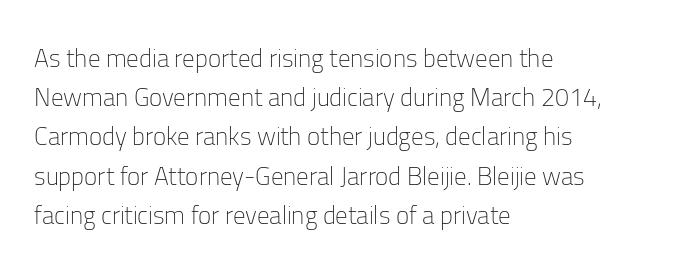
Q: Is the text bold? A: No.
Q: Is the text italic (slanted)? A: No, it is upright.
Q: Is the text underlined? A: No.
Q: How is the paragraph aligned? A: Left-aligned.
Q: Is the spacing between letters normal or unusually wide? A: Normal.
Q: Is the spacing between lines tight, normal or loose? A: Normal.
